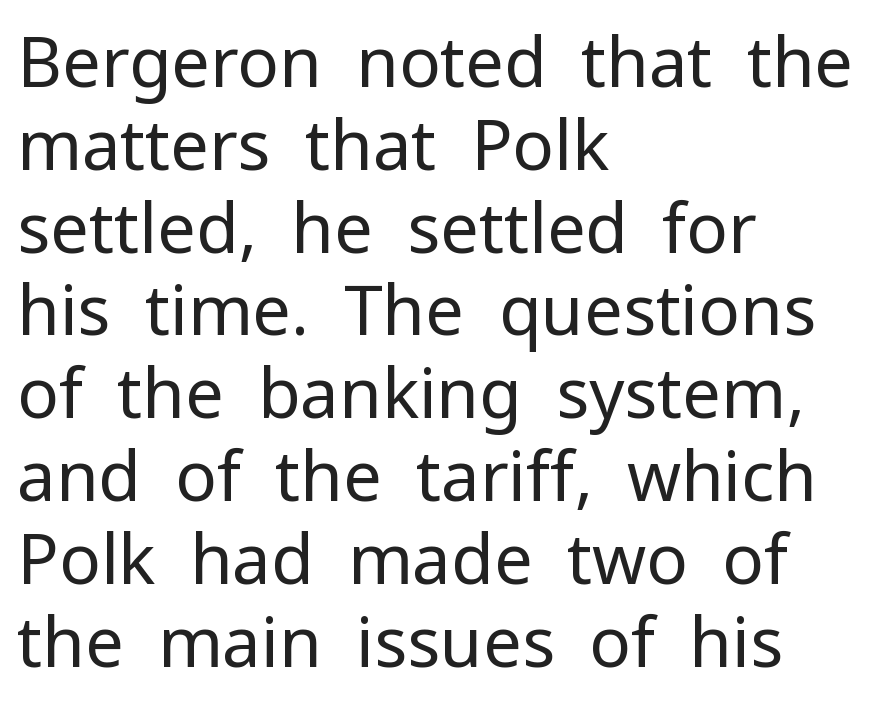
{"serif": "no", "italic": "no", "bold": "no", "weight": "regular", "width": "normal", "stroke_contrast": "low", "x_height": "medium", "monospaced": "no", "underline": "no", "align": "left", "line_spacing_ratio": 1.2, "letter_spacing": "normal", "letter_spacing_em": 0.0, "glyph_px": 69}
